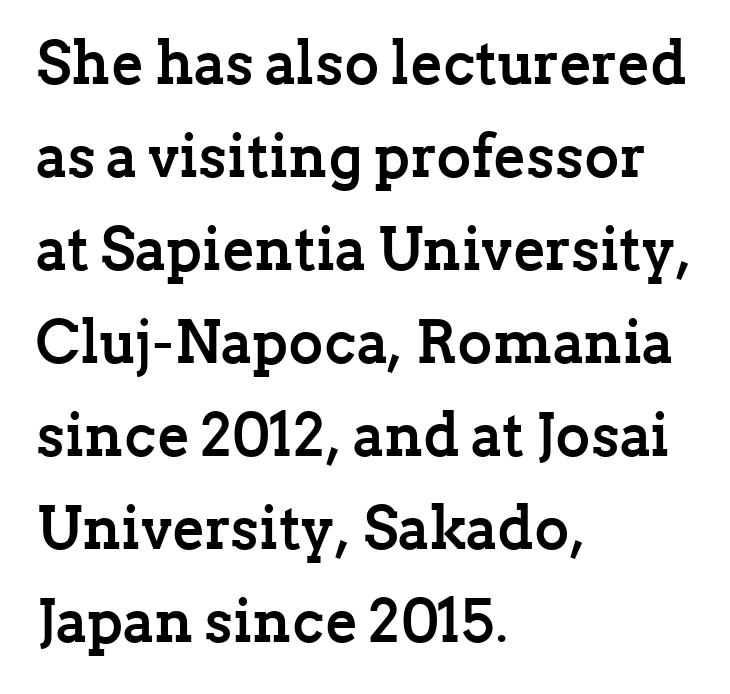
Q: Is the text bold? A: Yes.
Q: Is the text italic (slanted)? A: No, it is upright.
Q: Is the typeface a serif or a sans-serif typeface? A: Serif.
Q: Is the text underlined? A: No.
Q: How is the paragraph aligned? A: Left-aligned.
Q: Is the spacing between letters normal or unusually wide? A: Normal.
Q: Is the spacing between lines tight, normal or loose? A: Normal.
Q: Width (condensed, normal, or wide)? A: Normal.
Q: Stroke contrast? A: Low.
Q: x-height? A: Medium.
Q: Monospaced? A: No.
